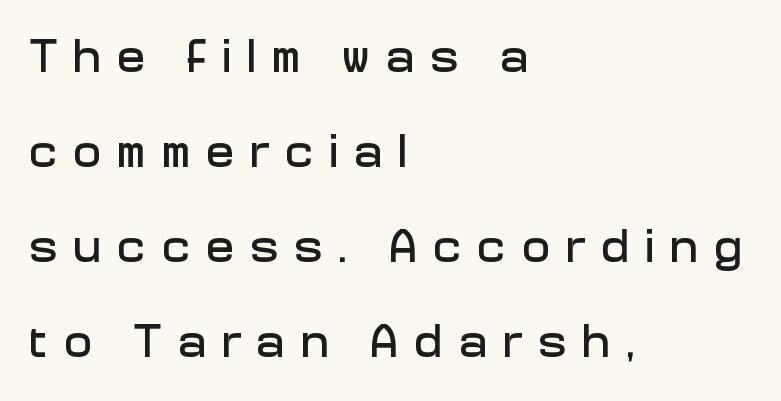
Spacing verdict: proportional, widths tailored to each character. This sample uses a sans-serif face. There is plenty of visible air inserted between adjacent glyphs. Characters remain perfectly vertical along every line. Quick note: interline space is abundant. The setting favours the left margin, as ordinary paragraphs usually do.
